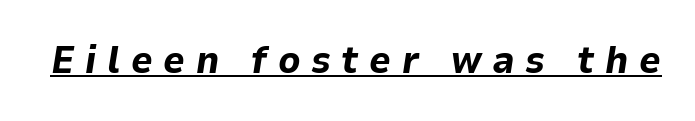
The image shows 38 px bold type, italic (leaning right); set unusually wide letter spacing (+0.28 em), underlined; low stroke contrast and a medium x-height.
